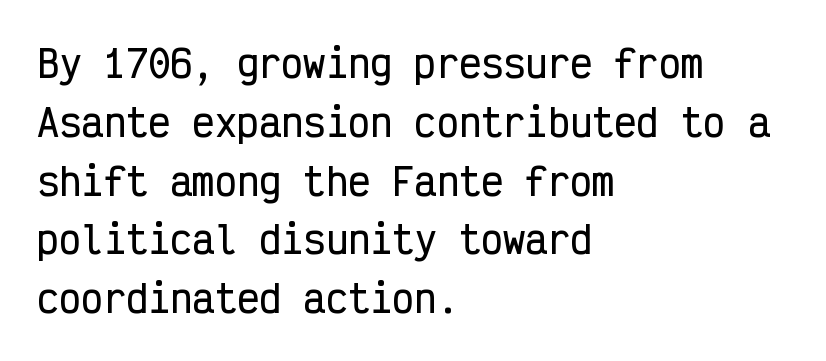
Q: Is the text italic (slanted)? A: No, it is upright.
Q: Is the typeface a serif or a sans-serif typeface? A: Sans-serif.
Q: Is the text underlined? A: No.
Q: How is the paragraph aligned? A: Left-aligned.
Q: Is the spacing between letters normal or unusually wide? A: Normal.
Q: Is the spacing between lines tight, normal or loose? A: Normal.
Q: Width (condensed, normal, or wide)? A: Condensed.
Q: Stroke contrast? A: Low.
Q: x-height? A: Medium.
Q: Monospaced? A: Yes.
